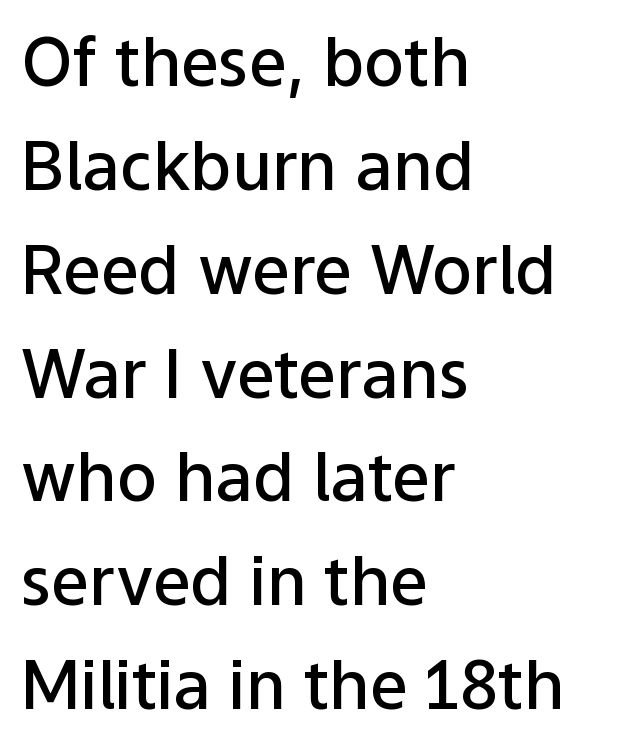
Q: Is the text bold? A: Semi-bold.
Q: Is the text italic (slanted)? A: No, it is upright.
Q: Is the typeface a serif or a sans-serif typeface? A: Sans-serif.
Q: Is the text underlined? A: No.
Q: How is the paragraph aligned? A: Left-aligned.
Q: Is the spacing between letters normal or unusually wide? A: Normal.
Q: Is the spacing between lines tight, normal or loose? A: Normal.
Q: Width (condensed, normal, or wide)? A: Normal.
Q: Stroke contrast? A: Low.
Q: x-height? A: Medium.
Q: Monospaced? A: No.
